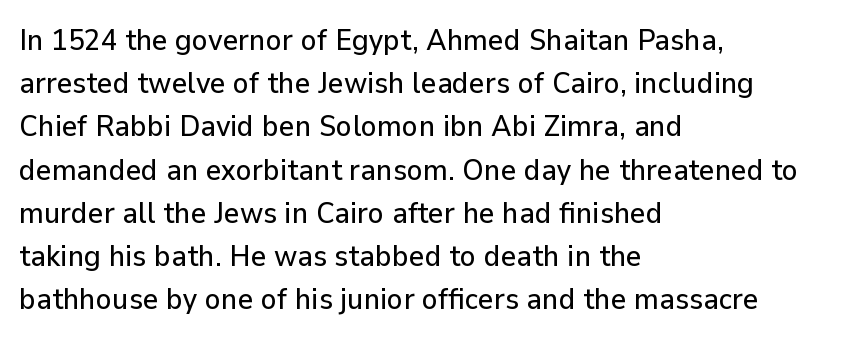
The image shows 30 px sans-serif type, upright; set left-aligned, normal line spacing (1.44x), normal letter spacing, not underlined; low stroke contrast and a medium x-height.
